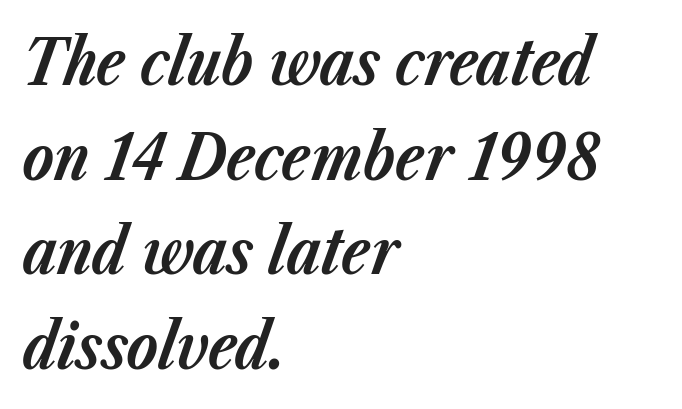
The image shows 64 px bold type, italic (leaning right); set left-aligned, normal line spacing (1.48x), normal letter spacing, not underlined; low stroke contrast and a medium x-height.
